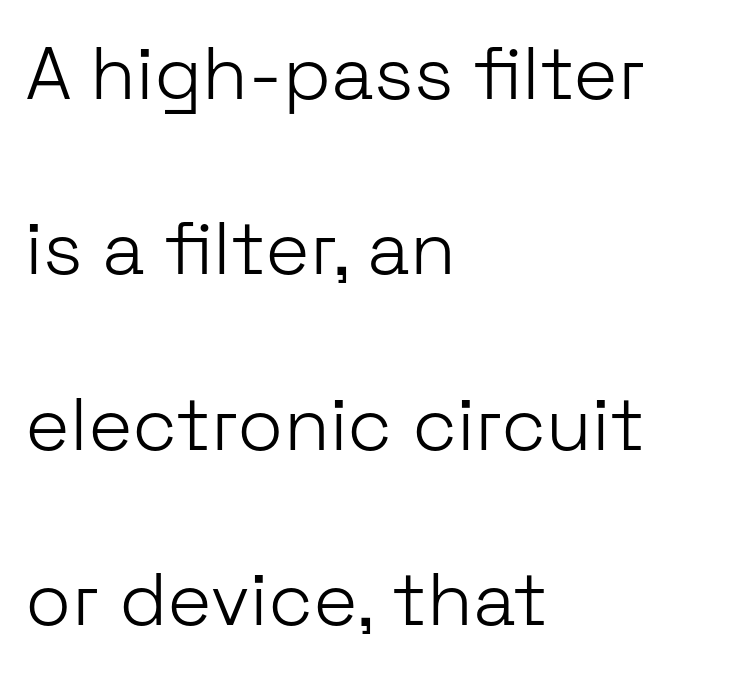
Nobody touched the tracking dial on this one. Note the varied advance widths — an 'i' is clearly narrower than an 'm'. Compared with a typical body face, this is equally light or lighter still. Every character sits straight up, as roman type does. Leftover space on each line is placed entirely after the last word.
